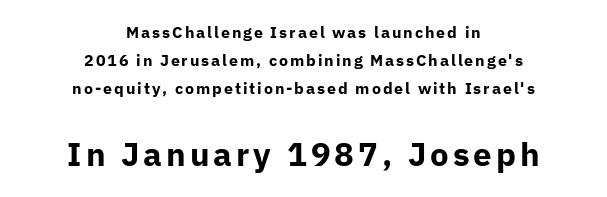
Q: Is the text bold? A: Yes.
Q: Is the text italic (slanted)? A: No, it is upright.
Q: Is the typeface a serif or a sans-serif typeface? A: Sans-serif.
Q: Is the text underlined? A: No.
Q: How is the paragraph aligned? A: Centered.
Q: Which block of text is set in a larger size, the first (top) or the second (bottom)? A: The second (bottom) one.
Q: Width (condensed, normal, or wide)? A: Normal.
Q: Stroke contrast? A: Low.
Q: x-height? A: Medium.
Q: Monospaced? A: No.
